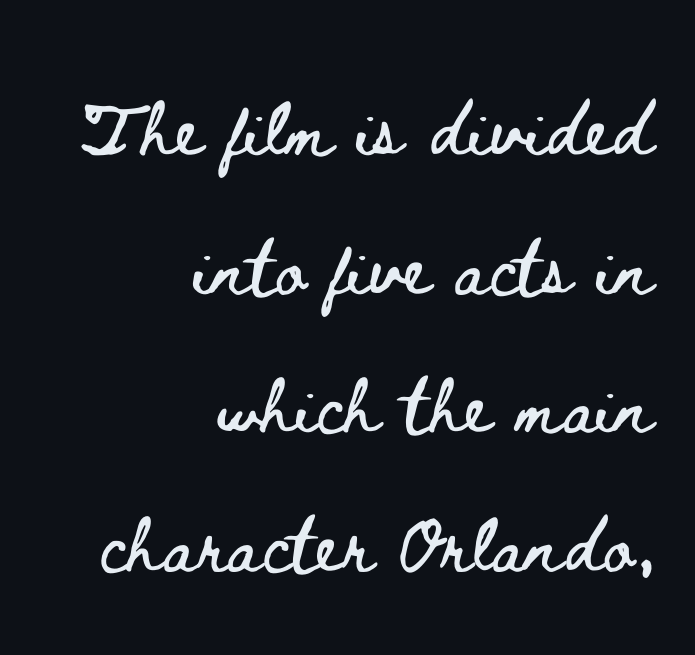
The leading is generous, giving the passage an open texture. Plain, unruled lines of type. Nobody touched the tracking dial on this one. Proportional: the letters do not fall into vertical columns.
